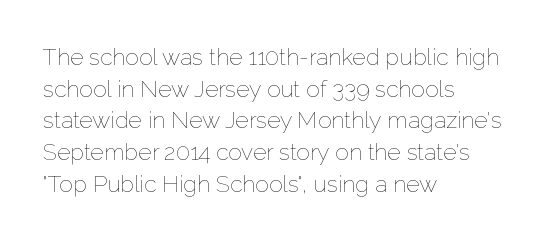
Q: Is the text bold? A: No.
Q: Is the text italic (slanted)? A: No, it is upright.
Q: Is the text underlined? A: No.
Q: How is the paragraph aligned? A: Left-aligned.
Q: Is the spacing between letters normal or unusually wide? A: Normal.
Q: Is the spacing between lines tight, normal or loose? A: Normal.
